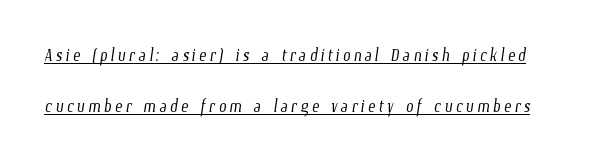
Q: Is the text bold? A: No.
Q: Is the text underlined? A: Yes.
Q: Is the spacing between lines tight, normal or loose? A: Loose.
